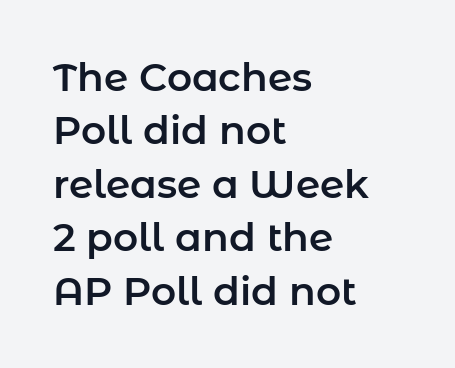
Q: Is the text italic (slanted)? A: No, it is upright.
Q: Is the typeface a serif or a sans-serif typeface? A: Sans-serif.
Q: Is the text underlined? A: No.
Q: How is the paragraph aligned? A: Left-aligned.
Q: Is the spacing between letters normal or unusually wide? A: Normal.
Q: Is the spacing between lines tight, normal or loose? A: Normal.
Q: Width (condensed, normal, or wide)? A: Normal.
Q: Stroke contrast? A: Low.
Q: x-height? A: Medium.
Q: Monospaced? A: No.
